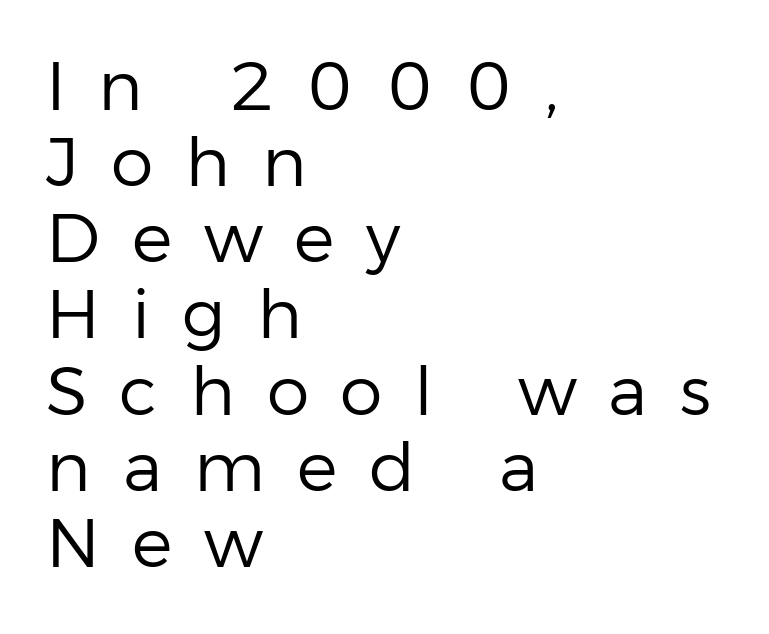
Q: Is the text bold? A: No.
Q: Is the text italic (slanted)? A: No, it is upright.
Q: Is the typeface a serif or a sans-serif typeface? A: Sans-serif.
Q: Is the text underlined? A: No.
Q: How is the paragraph aligned? A: Left-aligned.
Q: Is the spacing between letters normal or unusually wide? A: Unusually wide.
Q: Is the spacing between lines tight, normal or loose? A: Tight.
Q: Width (condensed, normal, or wide)? A: Normal.
Q: Stroke contrast? A: Low.
Q: x-height? A: Medium.
Q: Monospaced? A: No.
